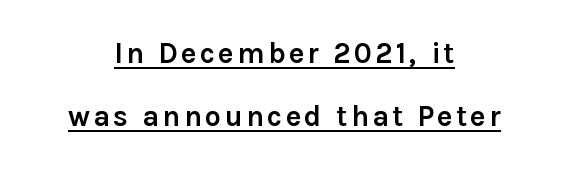
Q: Is the text bold? A: Yes.
Q: Is the text italic (slanted)? A: No, it is upright.
Q: Is the typeface a serif or a sans-serif typeface? A: Sans-serif.
Q: Is the text underlined? A: Yes.
Q: How is the paragraph aligned? A: Centered.
Q: Is the spacing between lines tight, normal or loose? A: Loose.
Q: Width (condensed, normal, or wide)? A: Normal.
Q: Stroke contrast? A: Low.
Q: x-height? A: Medium.
Q: Monospaced? A: No.
